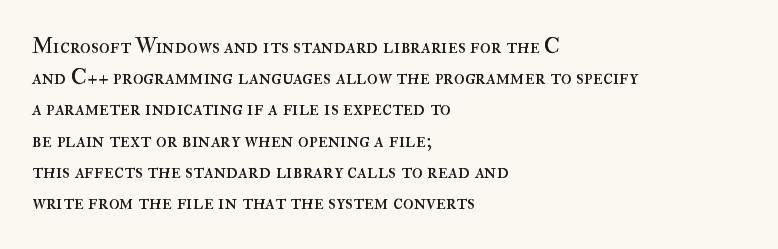
Q: Is the text bold? A: No.
Q: Is the text italic (slanted)? A: No, it is upright.
Q: Is the text underlined? A: No.
Q: How is the paragraph aligned? A: Left-aligned.
Q: Is the spacing between letters normal or unusually wide? A: Normal.
Q: Is the spacing between lines tight, normal or loose? A: Normal.
